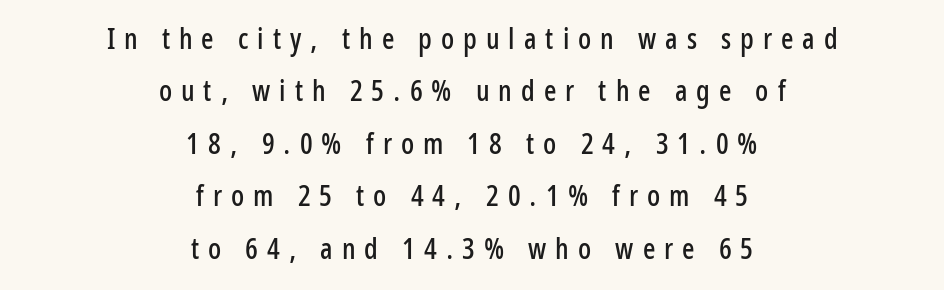
{"serif": "no", "italic": "no", "width": "condensed", "stroke_contrast": "low", "x_height": "medium", "monospaced": "no", "underline": "no", "align": "center", "line_spacing_ratio": 1.81, "letter_spacing": "wide", "letter_spacing_em": 0.31, "glyph_px": 29}
